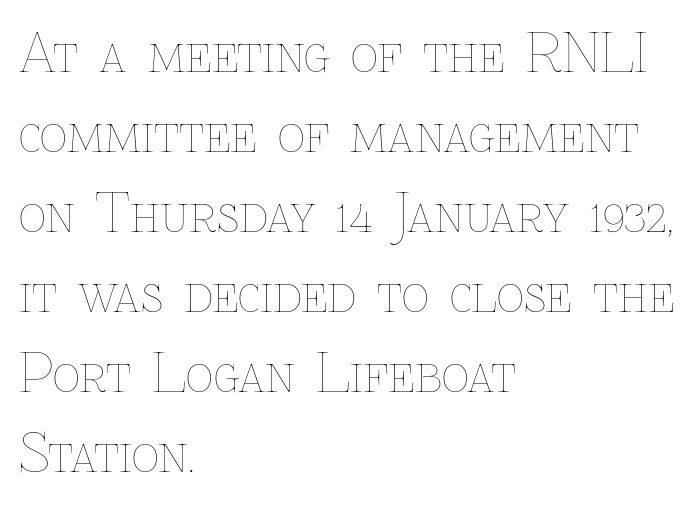
{"italic": "no", "bold": "no", "weight": "thin", "width": "normal", "stroke_contrast": "low", "x_height": "medium", "monospaced": "no", "underline": "no", "align": "left", "line_spacing": "normal", "line_spacing_ratio": 1.51, "letter_spacing": "normal", "letter_spacing_em": 0.0, "glyph_px": 53}
